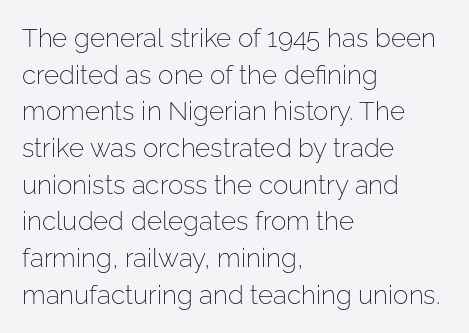
The image shows 26 px text type, upright; set left-aligned, normal line spacing (1.41x), normal letter spacing, not underlined.
